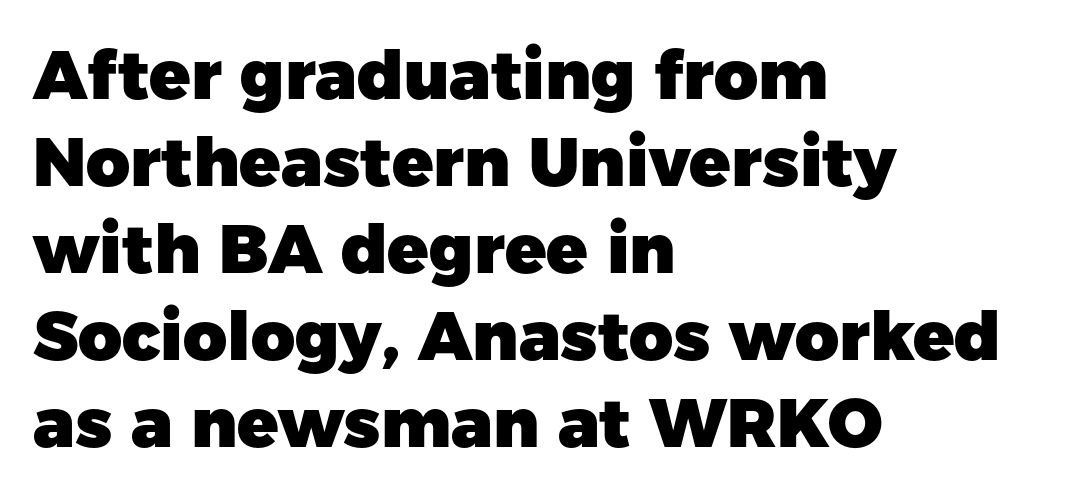
{"serif": "no", "italic": "no", "bold": "yes", "weight": "heavy", "width": "normal", "stroke_contrast": "low", "x_height": "medium", "monospaced": "no", "underline": "no", "align": "left", "line_spacing": "normal", "line_spacing_ratio": 1.28, "letter_spacing": "normal", "letter_spacing_em": 0.0, "glyph_px": 68}
